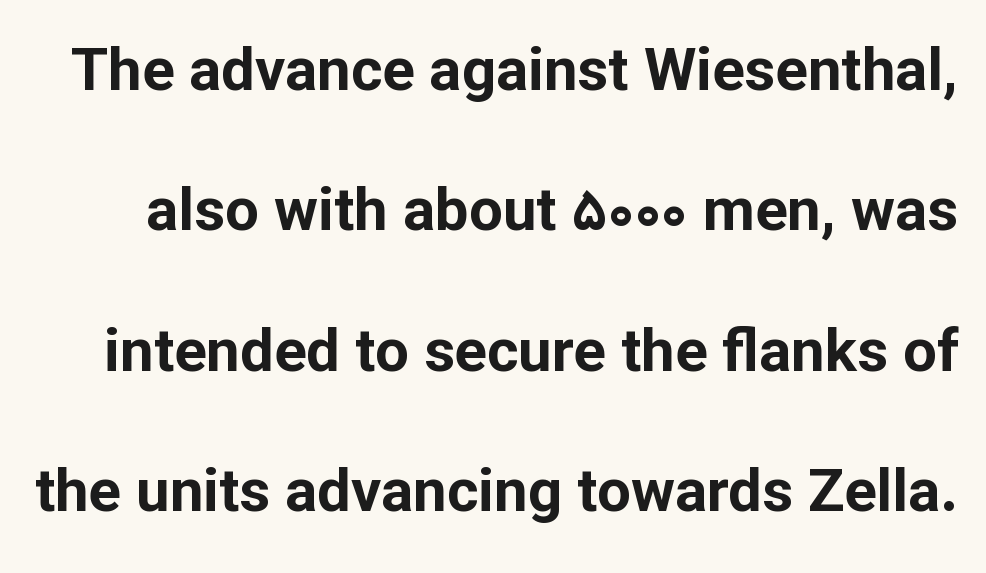
{"serif": "no", "italic": "no", "bold": "yes", "weight": "bold", "width": "normal", "stroke_contrast": "low", "x_height": "medium", "monospaced": "no", "underline": "no", "line_spacing": "loose", "line_spacing_ratio": 2.34, "letter_spacing": "normal", "letter_spacing_em": 0.0, "glyph_px": 60}
